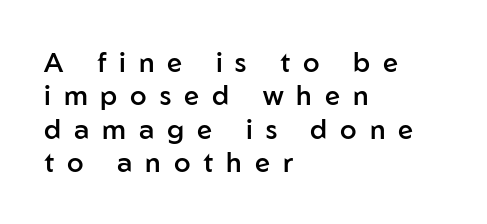
A bit beefed up — I'd call it semibold rather than bold. Does extra space separate the letters? Yes, quite a lot of it. Each row of text sits above clean, open space. These lines stack with their left ends in a neat column.
